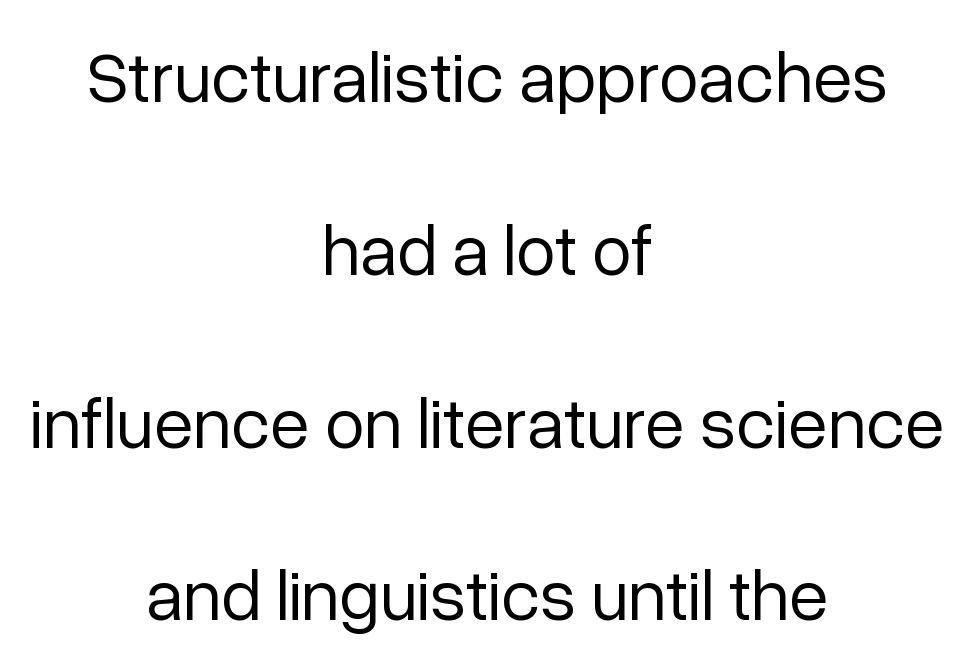
Q: Is the text bold? A: No.
Q: Is the text italic (slanted)? A: No, it is upright.
Q: Is the typeface a serif or a sans-serif typeface? A: Sans-serif.
Q: Is the text underlined? A: No.
Q: How is the paragraph aligned? A: Centered.
Q: Is the spacing between letters normal or unusually wide? A: Normal.
Q: Is the spacing between lines tight, normal or loose? A: Loose.
Q: Width (condensed, normal, or wide)? A: Normal.
Q: Stroke contrast? A: Low.
Q: x-height? A: Medium.
Q: Monospaced? A: No.
